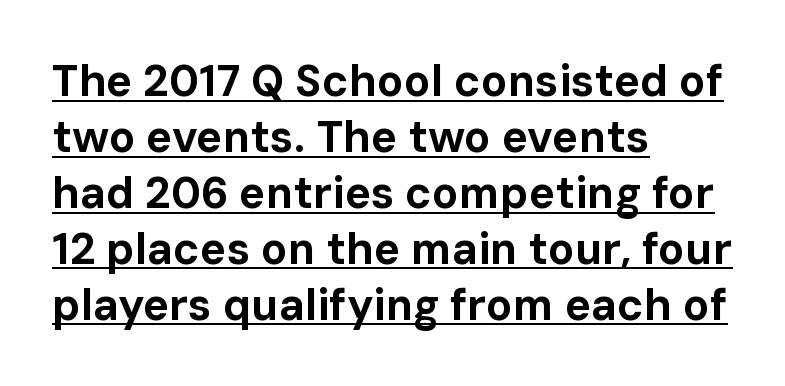
Q: Is the text bold? A: Yes.
Q: Is the text italic (slanted)? A: No, it is upright.
Q: Is the typeface a serif or a sans-serif typeface? A: Sans-serif.
Q: Is the text underlined? A: Yes.
Q: How is the paragraph aligned? A: Left-aligned.
Q: Is the spacing between letters normal or unusually wide? A: Normal.
Q: Is the spacing between lines tight, normal or loose? A: Normal.
Q: Width (condensed, normal, or wide)? A: Normal.
Q: Stroke contrast? A: Low.
Q: x-height? A: Medium.
Q: Monospaced? A: No.
